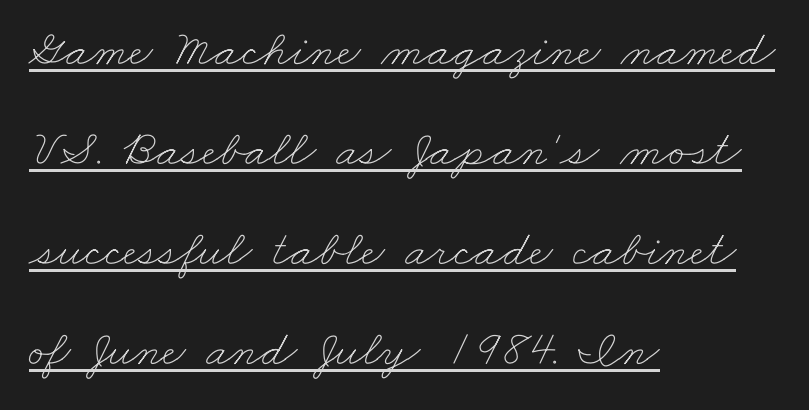
Q: Is the text bold? A: No.
Q: Is the text underlined? A: Yes.
Q: How is the paragraph aligned? A: Left-aligned.
Q: Is the spacing between letters normal or unusually wide? A: Normal.
Q: Is the spacing between lines tight, normal or loose? A: Loose.
Q: Width (condensed, normal, or wide)? A: Wide.
Q: Stroke contrast? A: Low.
Q: x-height? A: Small.
Q: Monospaced? A: No.
